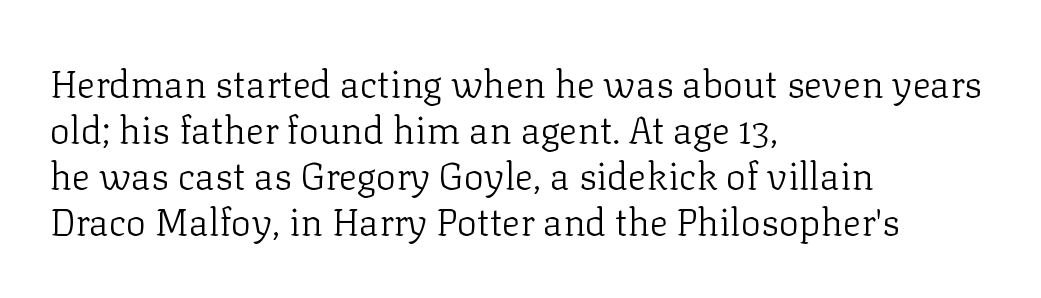
{"serif": "yes", "italic": "no", "bold": "no", "weight": "light", "width": "normal", "stroke_contrast": "low", "x_height": "medium", "monospaced": "no", "underline": "no", "align": "left", "line_spacing_ratio": 1.21, "letter_spacing": "normal", "letter_spacing_em": 0.0, "glyph_px": 38}
